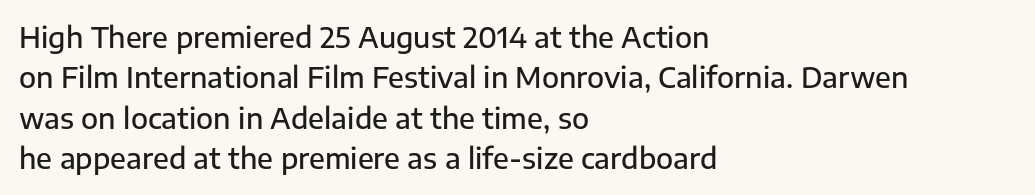
The image shows 28 px semibold sans-serif type, upright; set left-aligned, normal line spacing (1.44x), normal letter spacing, not underlined; low stroke contrast and a medium x-height.
